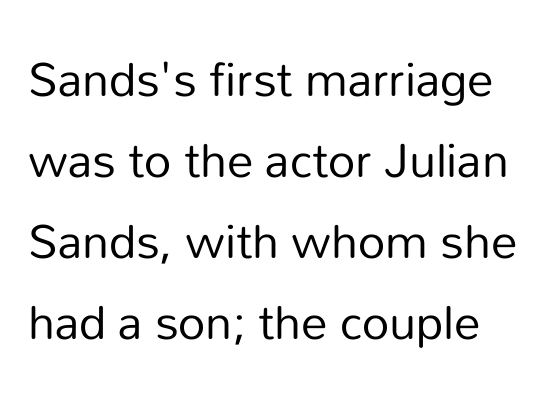
{"serif": "no", "italic": "no", "bold": "no", "weight": "regular", "width": "normal", "stroke_contrast": "low", "x_height": "medium", "monospaced": "no", "underline": "no", "line_spacing": "normal", "line_spacing_ratio": 1.53, "letter_spacing": "normal", "letter_spacing_em": 0.0, "glyph_px": 53}
